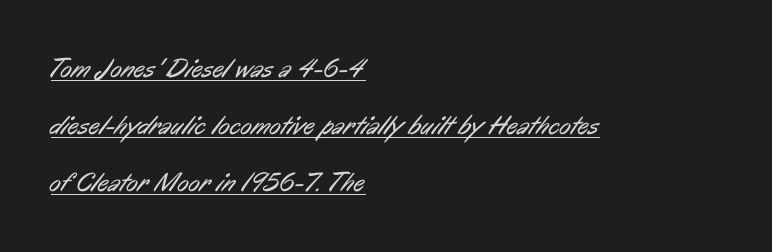
Caption: lettering with a line underneath. No extra tracking has been applied to these lines. The typesetting does not lean heavy: it is not bold. Teacher's note: observe the even left margin — that is flush-left alignment.
